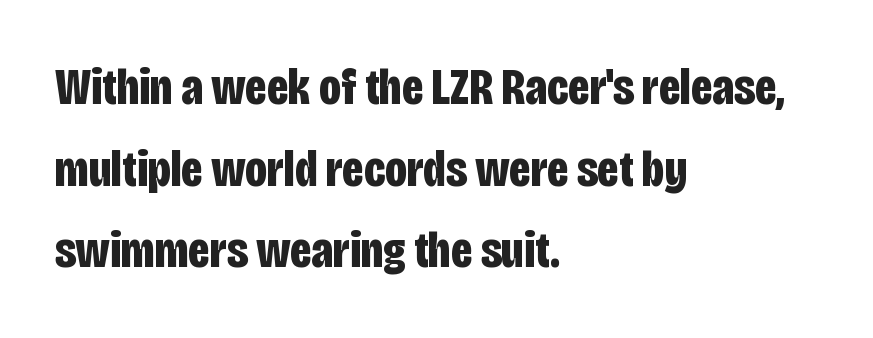
The image shows 52 px bold, condensed sans-serif type, upright; set left-aligned, normal line spacing (1.57x), normal letter spacing, not underlined; low stroke contrast and a large x-height.
